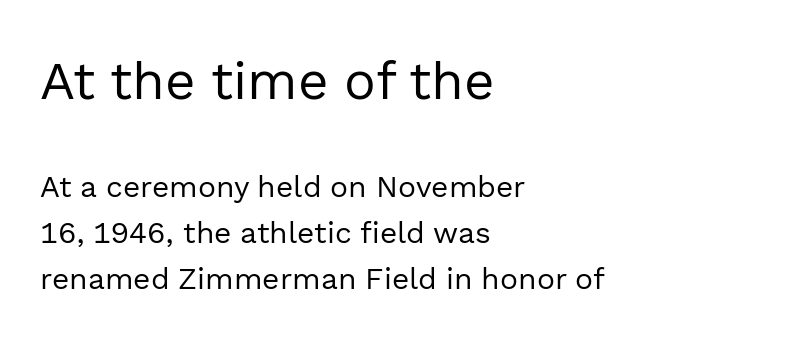
The image shows 53 px regular-weight sans-serif type, upright; set left-aligned, normal line spacing (1.53x), normal letter spacing, not underlined; the first (top) block is 1.77x larger; a medium x-height.
